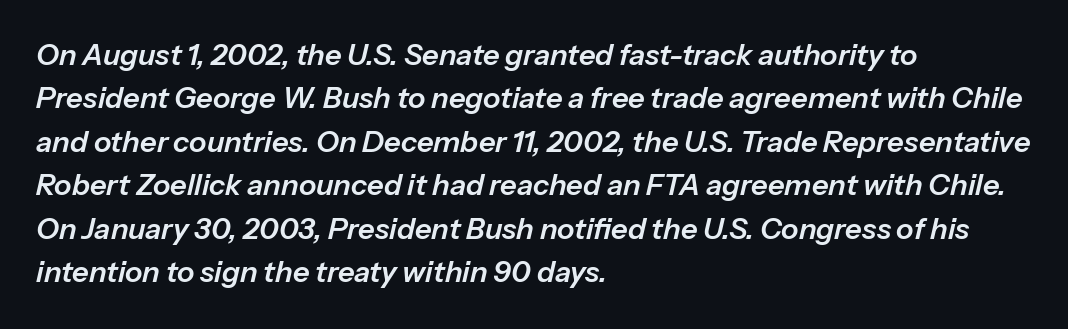
Q: Is the text italic (slanted)? A: Yes, it leans right by about 13 degrees.
Q: Is the text underlined? A: No.
Q: How is the paragraph aligned? A: Left-aligned.
Q: Is the spacing between letters normal or unusually wide? A: Normal.
Q: Is the spacing between lines tight, normal or loose? A: Normal.
Q: Width (condensed, normal, or wide)? A: Normal.
Q: Stroke contrast? A: Low.
Q: x-height? A: Medium.
Q: Monospaced? A: No.
